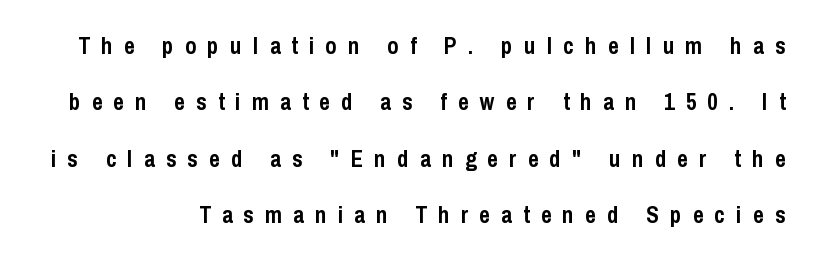
Horizontal bands of white between lines are thick stripes. Substantial extra tracking has been applied to these lines. Is there any slant? The stems are plumb. The passage shown is emphatically bold. Bare-footed words on every line.
